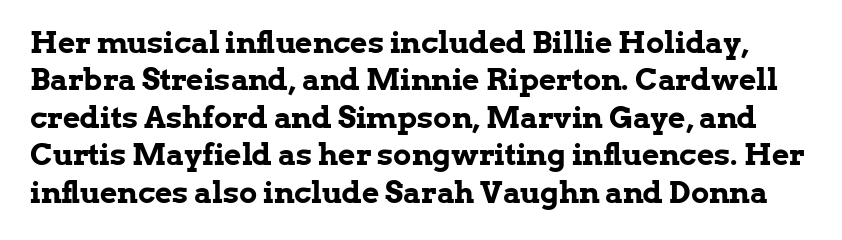
Q: Is the text bold? A: Yes.
Q: Is the text italic (slanted)? A: No, it is upright.
Q: Is the typeface a serif or a sans-serif typeface? A: Serif.
Q: Is the text underlined? A: No.
Q: Is the spacing between letters normal or unusually wide? A: Normal.
Q: Is the spacing between lines tight, normal or loose? A: Normal.
Q: Width (condensed, normal, or wide)? A: Normal.
Q: Stroke contrast? A: Low.
Q: x-height? A: Medium.
Q: Monospaced? A: No.
